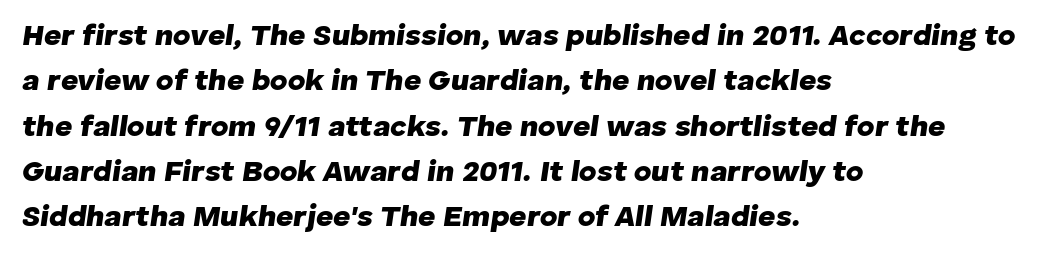
Default kerning and tracking; the words read as compact shapes. The space beneath each line is pristine and unruled. Horizontal bands of white between lines are of average thickness. Varying glyph widths throughout — classic text-font behaviour. The letters are slanted; this is an italic face.
